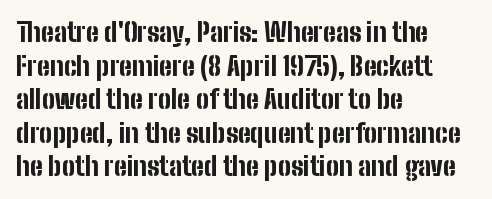
Regarding leading, the lines here are spaced in the standard way. Nothing unusual about the tracking: characters are spaced as the font intends. Clear beneath every line of the passage. The compositor pushed each line to the left boundary. Ascenders rise straight up at ninety degrees. The font is running at its bold setting.
